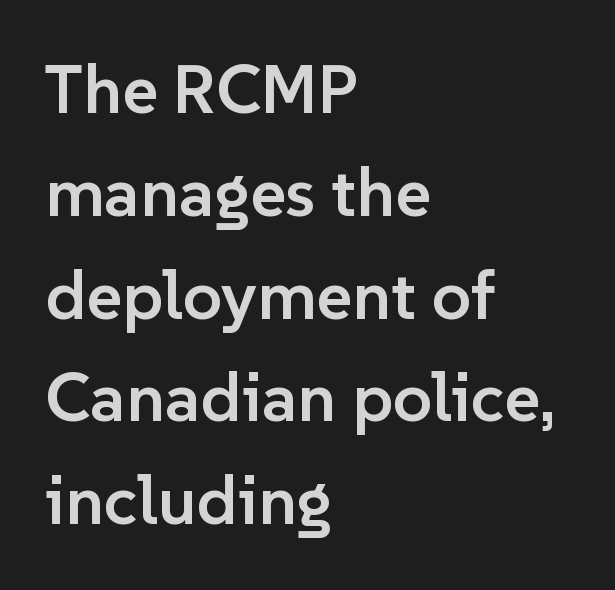
The image shows 69 px semibold sans-serif type, upright; set left-aligned, normal line spacing (1.49x), normal letter spacing, not underlined; low stroke contrast and a medium x-height.
